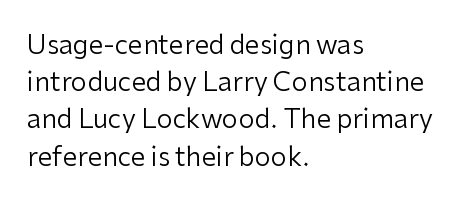
The rendering anchors every line to the left-hand side. A clean baseline with only descenders dipping below it. No chunkiness to these letters — they're not bold. Leading matches the norm, producing a regular column. Ascenders rise straight up at ninety degrees. Nobody touched the tracking dial on this one.
